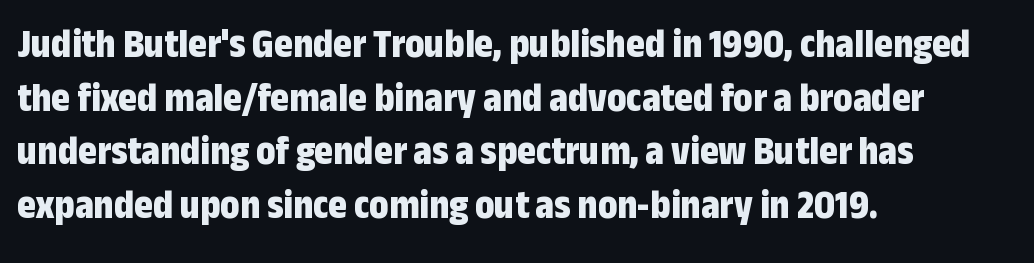
These lines are set flush left with a ragged right edge. Quick note: interline space is typical. There is no visible air inserted between adjacent glyphs. The rendering uses a bold face; every stroke is thick and dark. Descenders hang freely into open space. The designer went with a sans here, leaving each stem footless.
